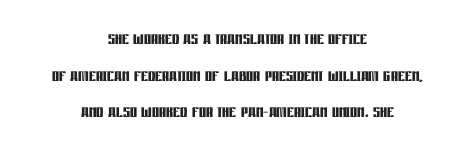
{"italic": "no", "bold": "yes", "underline": "no", "align": "center", "line_spacing": "normal", "line_spacing_ratio": 1.66, "letter_spacing": "normal", "letter_spacing_em": 0.0, "glyph_px": 22}
